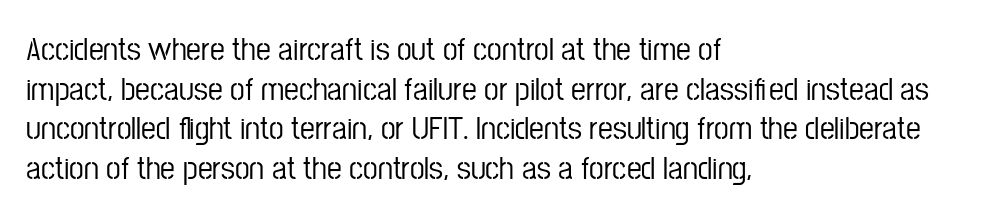
{"serif": "no", "italic": "no", "width": "condensed", "stroke_contrast": "low", "x_height": "medium", "monospaced": "no", "underline": "no", "align": "left", "line_spacing_ratio": 1.2, "letter_spacing": "normal", "letter_spacing_em": 0.0, "glyph_px": 33}
